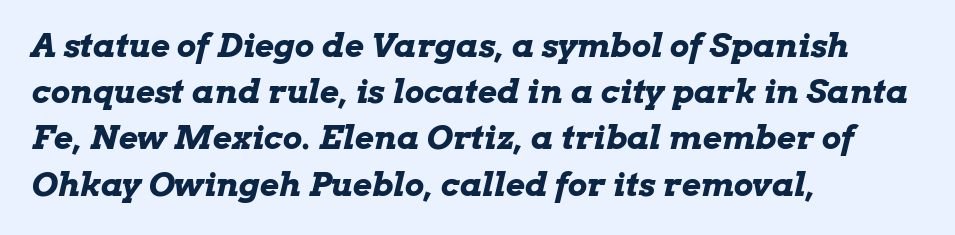
{"italic": "yes", "lean": "right", "slant_degrees": 13, "bold": "yes", "weight": "bold", "width": "wide", "stroke_contrast": "low", "x_height": "medium", "monospaced": "no", "underline": "no", "align": "left", "line_spacing": "normal", "line_spacing_ratio": 1.4, "letter_spacing": "normal", "letter_spacing_em": 0.0, "glyph_px": 33}
